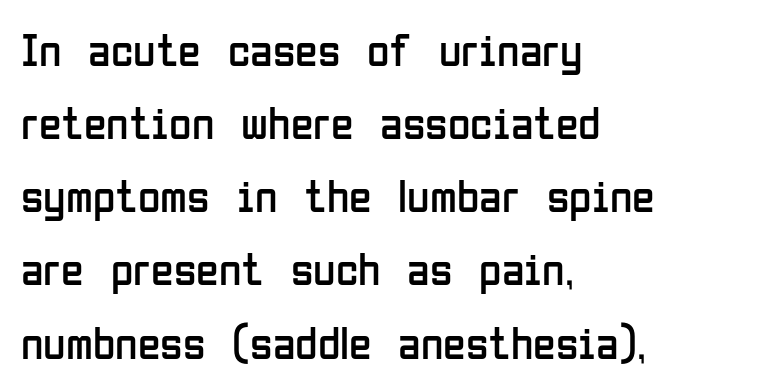
The image shows 46 px regular-weight, condensed sans-serif type, upright; set left-aligned, normal line spacing (1.59x), normal letter spacing, not underlined; low stroke contrast and a medium x-height.
